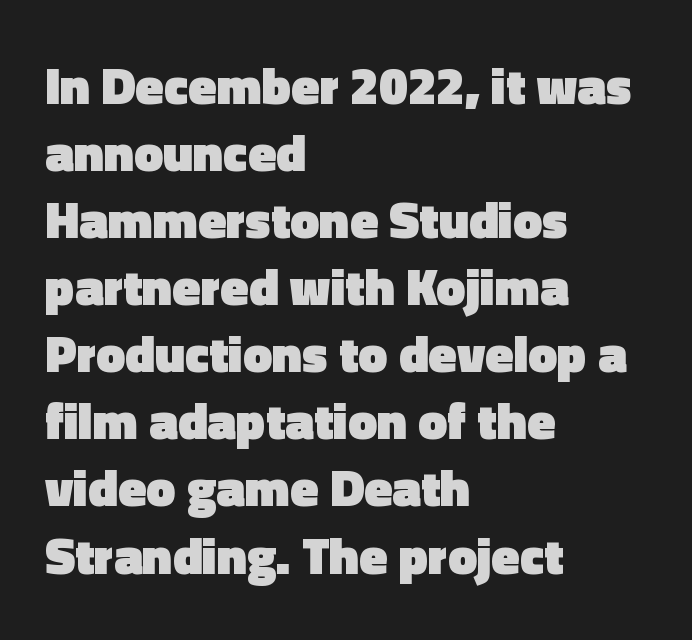
{"serif": "no", "italic": "no", "bold": "yes", "weight": "heavy", "width": "normal", "x_height": "medium", "monospaced": "no", "underline": "no", "align": "left", "line_spacing": "normal", "line_spacing_ratio": 1.29, "letter_spacing": "normal", "letter_spacing_em": 0.0, "glyph_px": 52}
